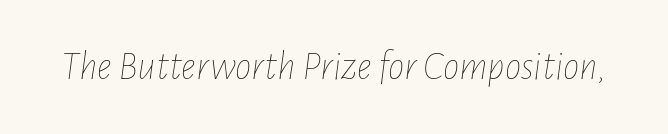
The image shows 41 px thin, condensed type, italic (leaning right); set normal letter spacing, not underlined; low stroke contrast and a medium x-height.
